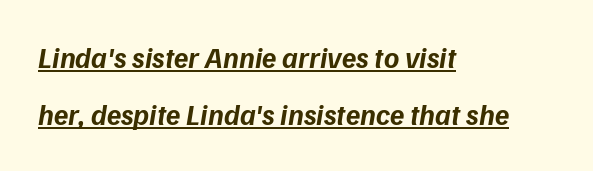
The image shows 29 px bold type, italic (leaning right); set left-aligned, loose line spacing (1.98x), normal letter spacing, underlined; low stroke contrast and a medium x-height.
